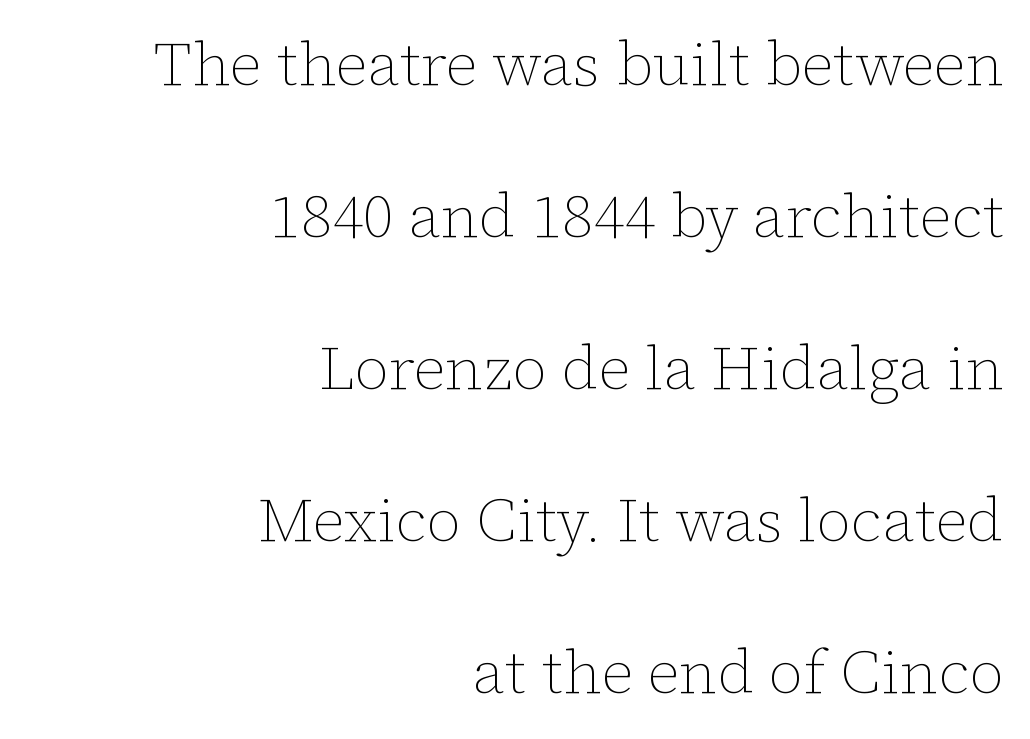
Q: Is the text bold? A: No.
Q: Is the text italic (slanted)? A: No, it is upright.
Q: Is the text underlined? A: No.
Q: How is the paragraph aligned? A: Right-aligned.
Q: Is the spacing between letters normal or unusually wide? A: Normal.
Q: Is the spacing between lines tight, normal or loose? A: Loose.
Q: Width (condensed, normal, or wide)? A: Normal.
Q: Stroke contrast? A: Low.
Q: x-height? A: Medium.
Q: Monospaced? A: No.
